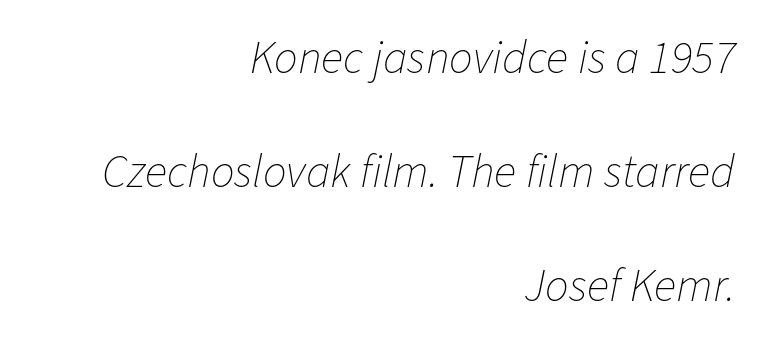
This is not heavy type; no bold has been used. The rag falls on the left side of this text block. Honestly, the rows look like they've been pulled way apart. You can tell it's italic because the verticals aren't actually vertical.
